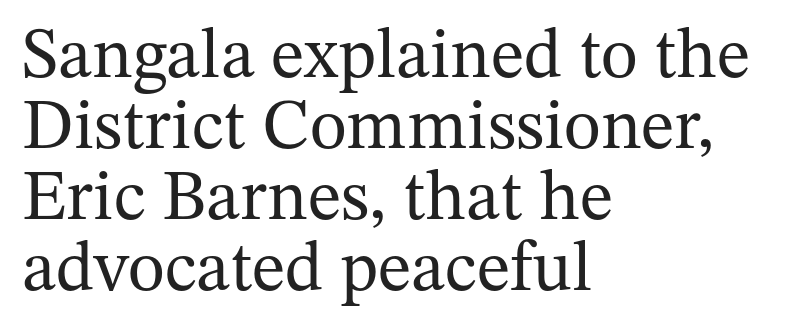
The image shows 71 px regular-weight serif type, upright; set left-aligned, tight line spacing (1.0x), normal letter spacing, not underlined; medium stroke contrast and a medium x-height.
